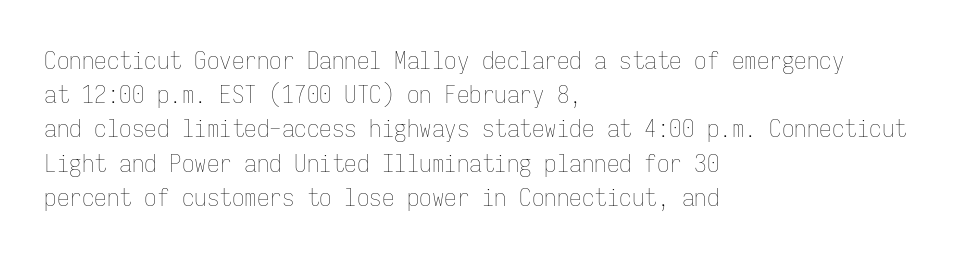
{"italic": "no", "bold": "no", "underline": "no", "align": "left", "line_spacing": "normal", "line_spacing_ratio": 1.37, "letter_spacing": "normal", "letter_spacing_em": 0.0, "glyph_px": 25}
